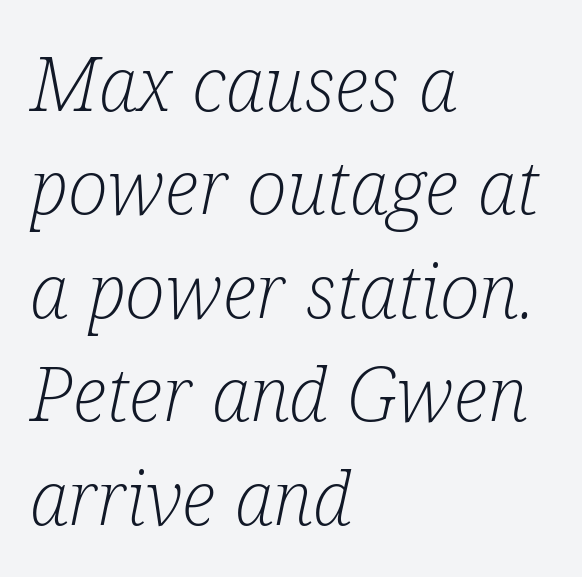
{"serif": "yes", "italic": "yes", "lean": "right", "slant_degrees": 12, "bold": "no", "weight": "light", "width": "condensed", "stroke_contrast": "low", "x_height": "medium", "monospaced": "no", "underline": "no", "align": "left", "line_spacing": "normal", "line_spacing_ratio": 1.38, "letter_spacing": "normal", "letter_spacing_em": 0.0, "glyph_px": 75}
